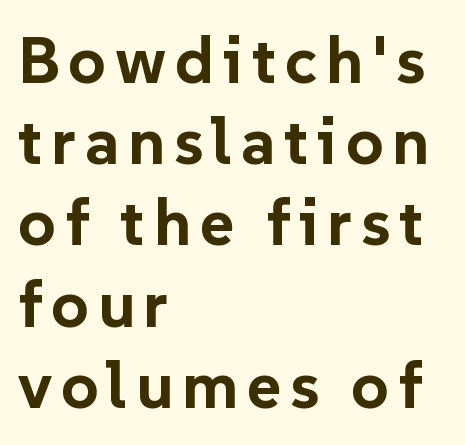
The image shows 66 px bold sans-serif type, upright; set left-aligned, line spacing 1.23x, not underlined; low stroke contrast and a medium x-height.
